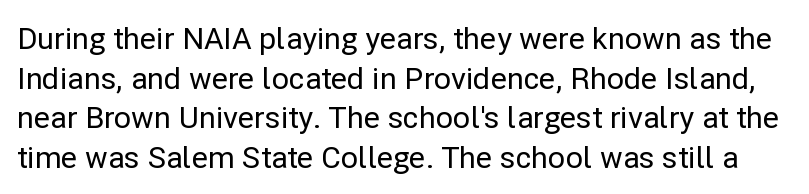
{"serif": "no", "italic": "no", "width": "normal", "stroke_contrast": "low", "x_height": "medium", "monospaced": "no", "underline": "no", "line_spacing": "normal", "line_spacing_ratio": 1.32, "letter_spacing": "normal", "letter_spacing_em": 0.0, "glyph_px": 30}
